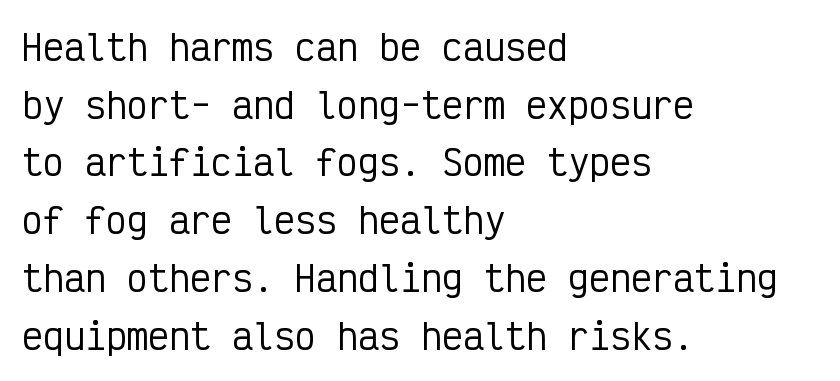
A classic flush-left, rag-right setting is used for this passage. Notice how the stems are strictly vertical — no italics here. The glyphs in this specimen are sans serif. Vertically, the passage feels balanced, rows spaced as you'd expect. Every character here occupies the same horizontal width, giving the sample a typewriter-like rhythm.
